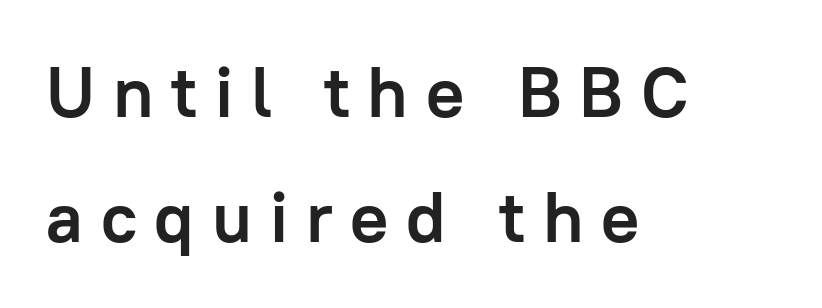
{"serif": "no", "italic": "no", "bold": "yes", "weight": "semibold", "width": "normal", "stroke_contrast": "low", "x_height": "medium", "monospaced": "no", "underline": "no", "align": "left", "line_spacing_ratio": 1.76, "letter_spacing": "wide", "letter_spacing_em": 0.25, "glyph_px": 71}
